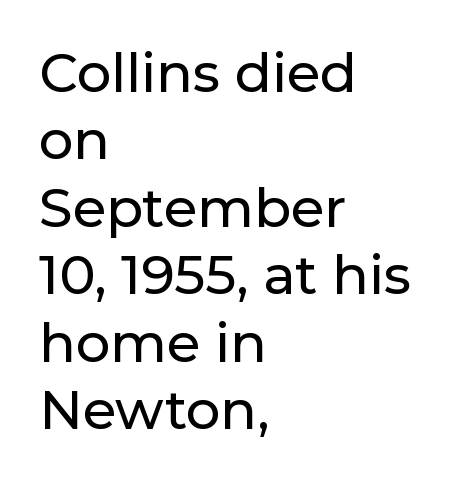
{"serif": "no", "italic": "no", "width": "normal", "stroke_contrast": "low", "x_height": "medium", "monospaced": "no", "underline": "no", "align": "left", "line_spacing": "normal", "line_spacing_ratio": 1.25, "letter_spacing": "normal", "letter_spacing_em": 0.0, "glyph_px": 54}
